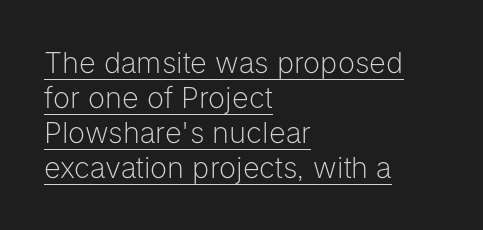
The image shows 29 px light sans-serif type, upright; set left-aligned, line spacing 1.21x, normal letter spacing, underlined; low stroke contrast and a medium x-height.
